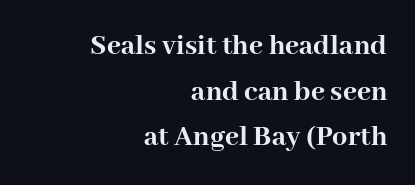
Q: Is the text bold? A: Yes.
Q: Is the text italic (slanted)? A: No, it is upright.
Q: Is the typeface a serif or a sans-serif typeface? A: Serif.
Q: Is the text underlined? A: No.
Q: How is the paragraph aligned? A: Right-aligned.
Q: Is the spacing between letters normal or unusually wide? A: Normal.
Q: Is the spacing between lines tight, normal or loose? A: Normal.
Q: Width (condensed, normal, or wide)? A: Normal.
Q: Stroke contrast? A: High.
Q: x-height? A: Medium.
Q: Monospaced? A: No.
